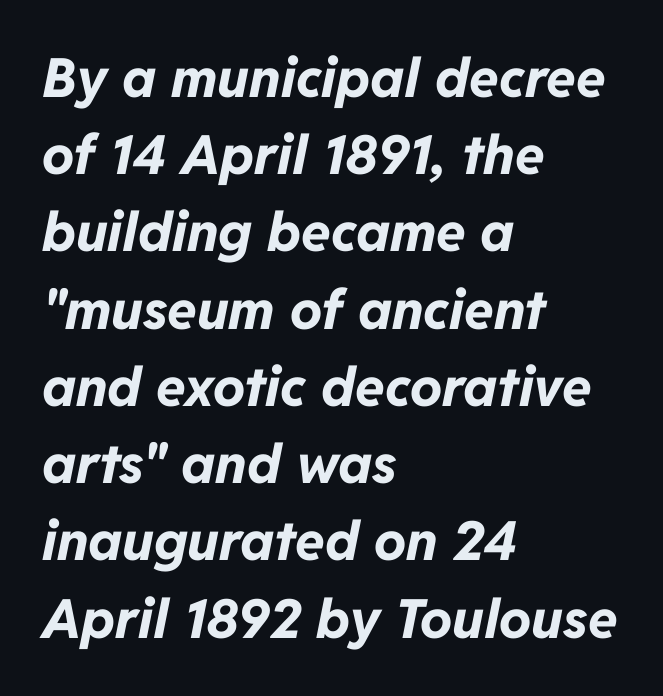
Q: Is the text bold? A: Yes.
Q: Is the text italic (slanted)? A: Yes, it leans right by about 11 degrees.
Q: Is the text underlined? A: No.
Q: How is the paragraph aligned? A: Left-aligned.
Q: Is the spacing between letters normal or unusually wide? A: Normal.
Q: Is the spacing between lines tight, normal or loose? A: Normal.
Q: Width (condensed, normal, or wide)? A: Normal.
Q: Stroke contrast? A: Low.
Q: x-height? A: Medium.
Q: Monospaced? A: No.
